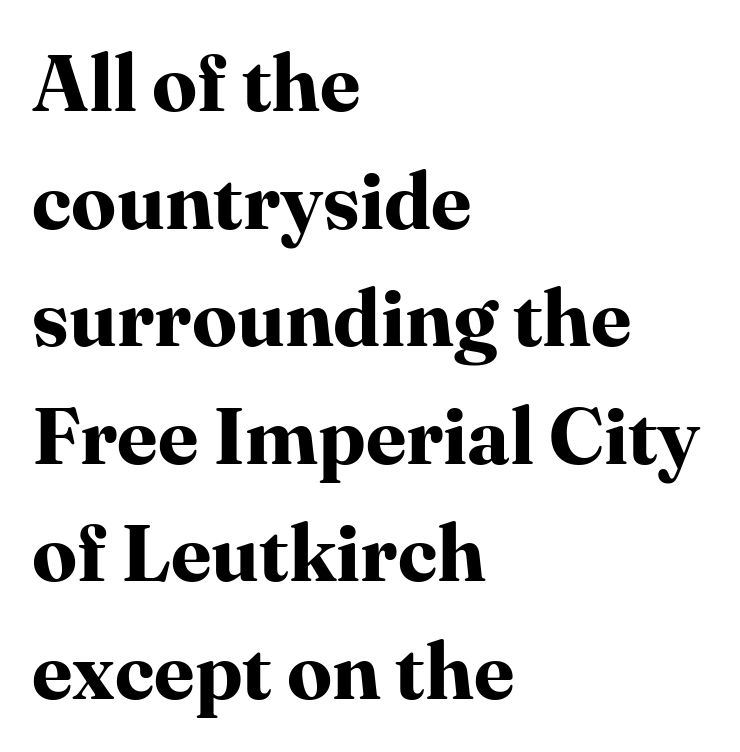
Q: Is the text bold? A: Yes.
Q: Is the text italic (slanted)? A: No, it is upright.
Q: Is the typeface a serif or a sans-serif typeface? A: Serif.
Q: Is the text underlined? A: No.
Q: How is the paragraph aligned? A: Left-aligned.
Q: Is the spacing between letters normal or unusually wide? A: Normal.
Q: Is the spacing between lines tight, normal or loose? A: Normal.
Q: Width (condensed, normal, or wide)? A: Normal.
Q: Stroke contrast? A: High.
Q: x-height? A: Medium.
Q: Monospaced? A: No.
